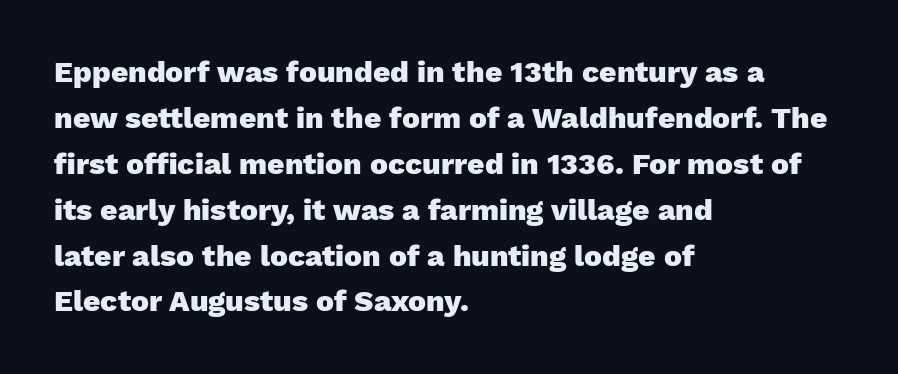
You'd pick this weight for a headline — it's a proper bold. The tracking reads as untouched default to a designer's eye. Each letter's strokes conclude bluntly, with no projecting serifs. Letters rest on an invisible, unmarked baseline. Rendered with straight, roman letterforms. Compared with typical paragraphs, the rows here are spaced about the same.
